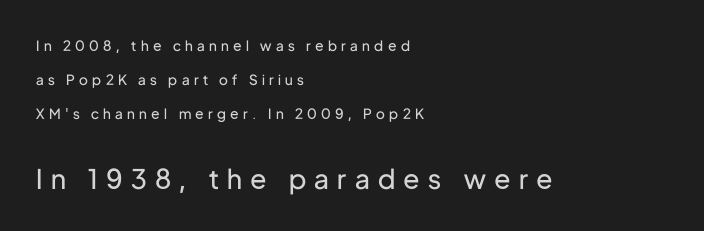
Typeset ragged right — the left edge is the straight one. The specimen reads as upright at a glance. Bold? No — there's no thickening of the strokes. The designer dialed line spacing up above the default. The designer gave the closing block more size than the opening block. Glyph-to-glyph distance is far greater than everyday printed text.
